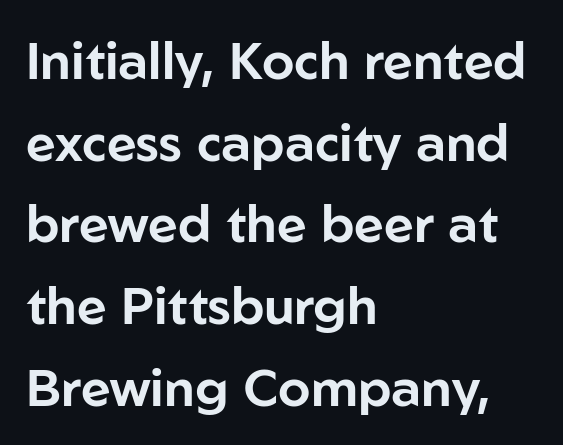
The image shows 52 px sans-serif type, upright; set left-aligned, normal line spacing (1.57x), normal letter spacing, not underlined; low stroke contrast and a medium x-height.
